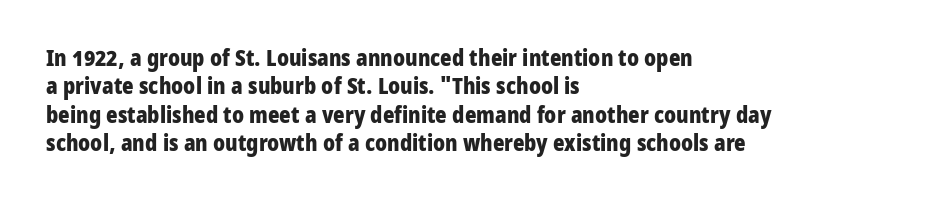
{"italic": "no", "bold": "yes", "underline": "no", "align": "left", "line_spacing": "normal", "line_spacing_ratio": 1.29, "letter_spacing": "normal", "letter_spacing_em": 0.0, "glyph_px": 22}
